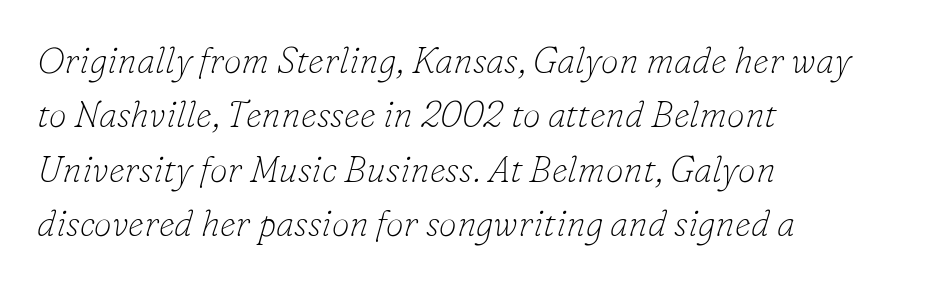
The image shows 36 px thin serif type, italic (leaning right); set left-aligned, normal line spacing (1.51x), normal letter spacing, not underlined; low stroke contrast and a small x-height.
